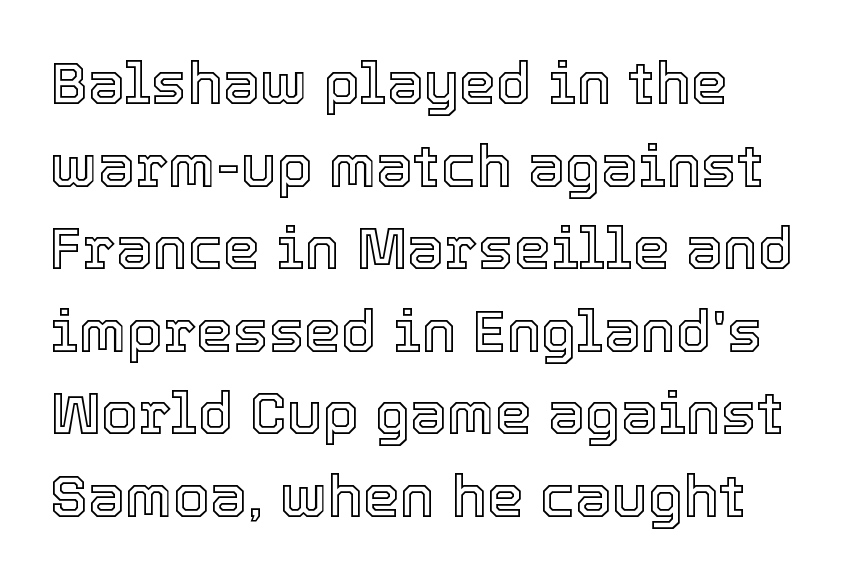
Q: Is the text italic (slanted)? A: No, it is upright.
Q: Is the text underlined? A: No.
Q: Is the spacing between letters normal or unusually wide? A: Normal.
Q: Is the spacing between lines tight, normal or loose? A: Normal.
Q: Width (condensed, normal, or wide)? A: Normal.
Q: x-height? A: Medium.
Q: Monospaced? A: No.
